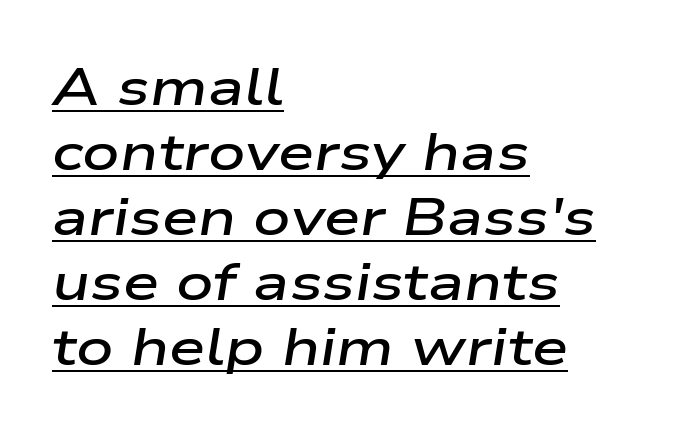
Q: Is the text bold? A: Semi-bold.
Q: Is the text italic (slanted)? A: Yes, it leans right by about 9 degrees.
Q: Is the text underlined? A: Yes.
Q: How is the paragraph aligned? A: Left-aligned.
Q: Is the spacing between letters normal or unusually wide? A: Normal.
Q: Is the spacing between lines tight, normal or loose? A: Normal.
Q: Width (condensed, normal, or wide)? A: Wide.
Q: Stroke contrast? A: Low.
Q: x-height? A: Medium.
Q: Monospaced? A: No.
